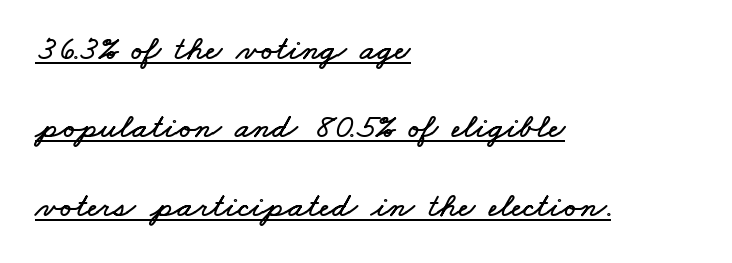
No extra tracking has been applied to these lines. Compared with typical paragraphs, the rows here are farther apart. Caption: lettering with a line underneath. Is this a fixed-width face? No — the glyphs have proportional, varying widths. In CSS terms this would be text-align: left.
